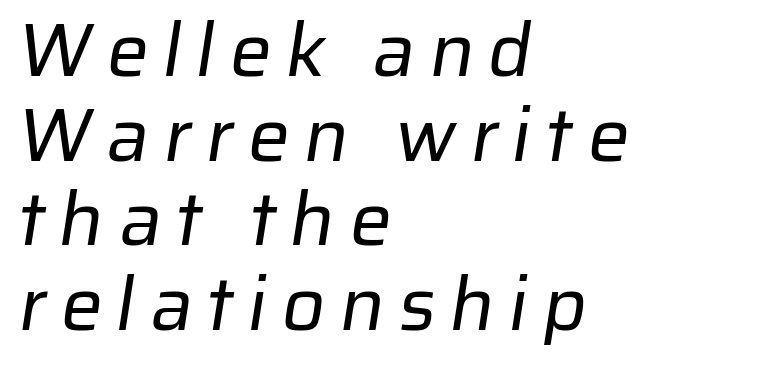
Q: Is the text bold? A: No.
Q: Is the typeface a serif or a sans-serif typeface? A: Sans-serif.
Q: Is the text underlined? A: No.
Q: How is the paragraph aligned? A: Left-aligned.
Q: Is the spacing between lines tight, normal or loose? A: Tight.
Q: Width (condensed, normal, or wide)? A: Normal.
Q: Stroke contrast? A: Low.
Q: x-height? A: Medium.
Q: Monospaced? A: No.
